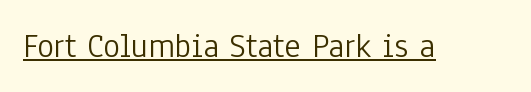
Q: Is the text bold? A: No.
Q: Is the text italic (slanted)? A: No, it is upright.
Q: Is the typeface a serif or a sans-serif typeface? A: Sans-serif.
Q: Is the text underlined? A: Yes.
Q: Is the spacing between letters normal or unusually wide? A: Normal.
Q: Width (condensed, normal, or wide)? A: Condensed.
Q: Stroke contrast? A: Low.
Q: x-height? A: Medium.
Q: Monospaced? A: No.
